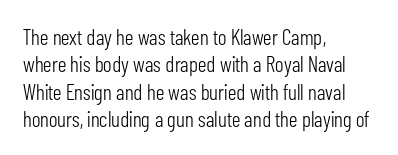
Q: Is the text bold? A: No.
Q: Is the text italic (slanted)? A: No, it is upright.
Q: Is the text underlined? A: No.
Q: How is the paragraph aligned? A: Left-aligned.
Q: Is the spacing between letters normal or unusually wide? A: Normal.
